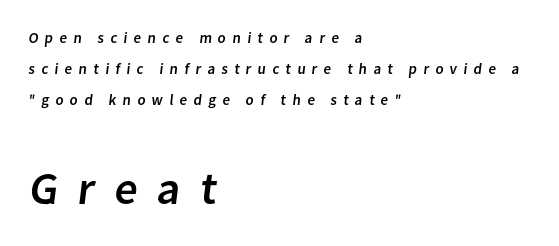
The image shows 46 px sans-serif type; set left-aligned, loose line spacing (2.08x), unusually wide letter spacing (+0.42 em), not underlined; the second (bottom) block is 3.07x larger; low stroke contrast and a medium x-height.
